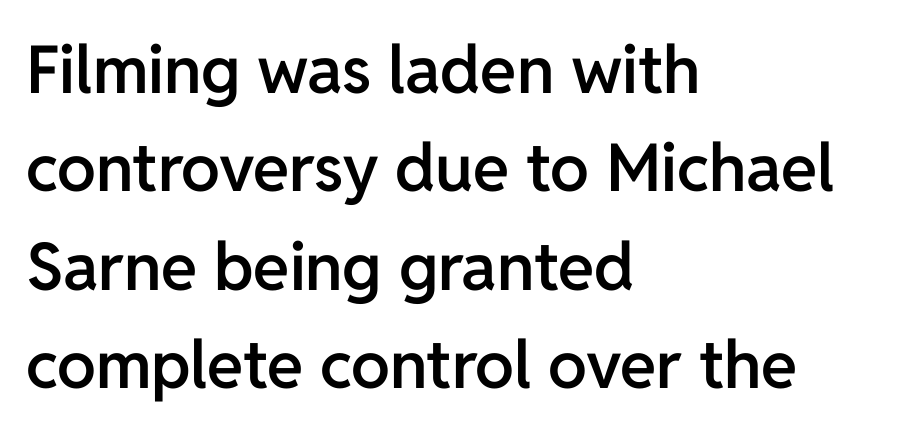
The image shows 66 px semibold sans-serif type, upright; set left-aligned, normal line spacing (1.49x), normal letter spacing, not underlined; low stroke contrast and a medium x-height.
